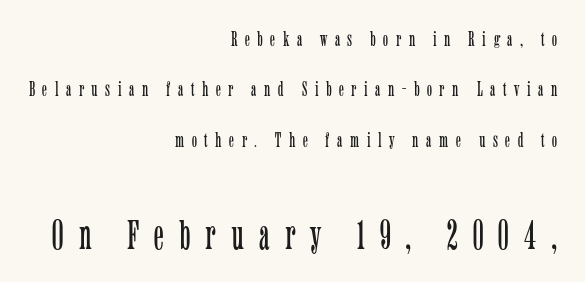
The letterforms stand isolated, each surrounded by extra space. The letterforms sit at book weight or below. A student would notice the bottom passage is typeset larger than what precedes it. The specimen omits any rule beneath the text block's lines.
